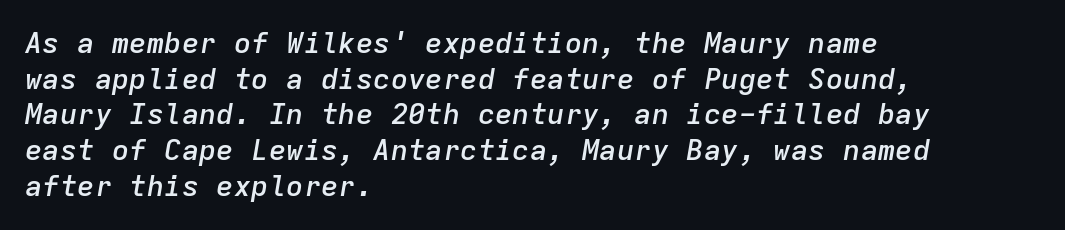
Q: Is the text bold? A: Semi-bold.
Q: Is the text italic (slanted)? A: Yes, it leans right by about 9 degrees.
Q: Is the text underlined? A: No.
Q: How is the paragraph aligned? A: Left-aligned.
Q: Is the spacing between letters normal or unusually wide? A: Normal.
Q: Width (condensed, normal, or wide)? A: Normal.
Q: Stroke contrast? A: Low.
Q: x-height? A: Medium.
Q: Monospaced? A: Yes.
